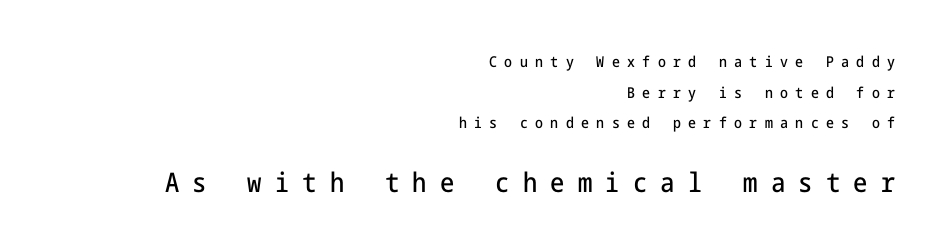
{"italic": "no", "underline": "no", "align": "right", "line_spacing": "loose", "line_spacing_ratio": 2.04, "letter_spacing": "wide", "letter_spacing_em": 0.49, "larger_block": "second", "size_ratio": 1.8, "glyph_px": 27}
